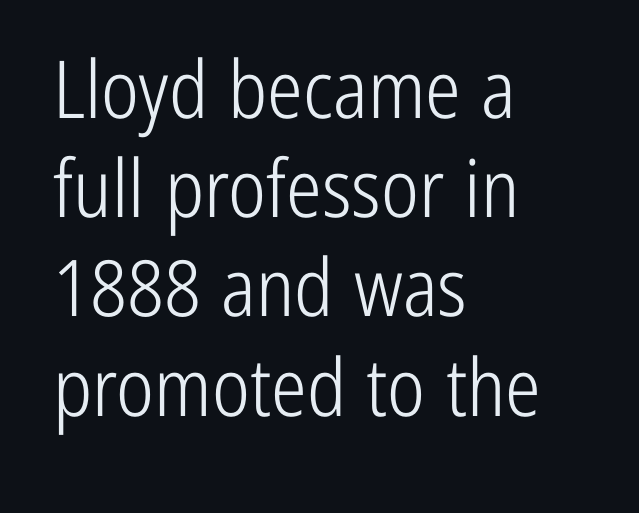
This sample uses a sans-serif face. Caption: face not bold, strokes unweighted. Tall strokes in this sample are plumb rather than angled. No word sits above an underline. Horizontal alignment here is leftward, the default for most running prose.
